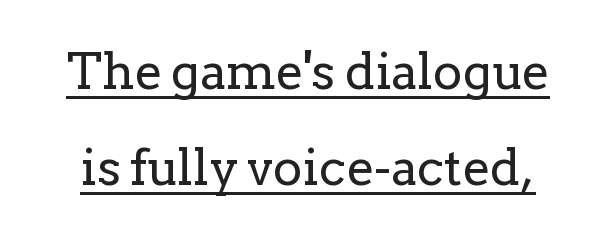
Vertically, the passage feels expansive, rows floating well apart. How are the letters spaced? Ordinarily, with no added tracking. Examine the stroke ends and you'll spot serifs. Is this a fixed-width face? No — the glyphs have proportional, varying widths. The typography opts for an upright posture over an oblique one. Check the space under the baseline: a stroke is drawn there.
